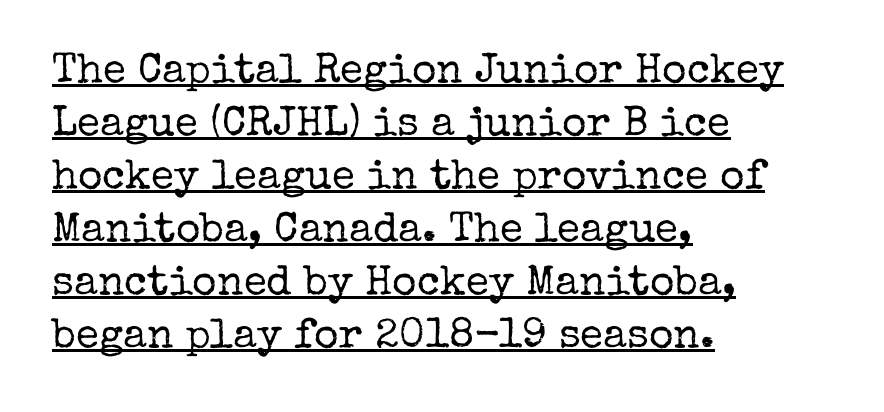
{"serif": "yes", "italic": "no", "bold": "no", "weight": "regular", "width": "normal", "stroke_contrast": "low", "x_height": "medium", "monospaced": "no", "underline": "yes", "align": "left", "line_spacing": "normal", "line_spacing_ratio": 1.26, "letter_spacing": "normal", "letter_spacing_em": 0.0, "glyph_px": 42}
